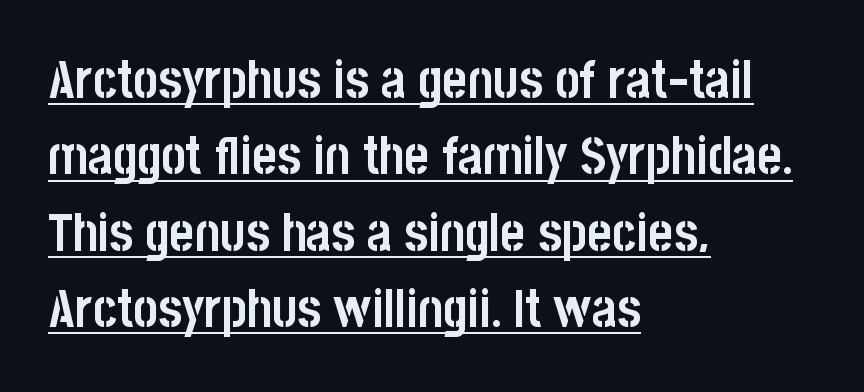
Q: Is the text bold? A: Yes.
Q: Is the text italic (slanted)? A: No, it is upright.
Q: Is the typeface a serif or a sans-serif typeface? A: Sans-serif.
Q: Is the text underlined? A: Yes.
Q: How is the paragraph aligned? A: Left-aligned.
Q: Is the spacing between letters normal or unusually wide? A: Normal.
Q: Is the spacing between lines tight, normal or loose? A: Normal.
Q: Width (condensed, normal, or wide)? A: Condensed.
Q: Stroke contrast? A: Low.
Q: x-height? A: Large.
Q: Monospaced? A: No.
